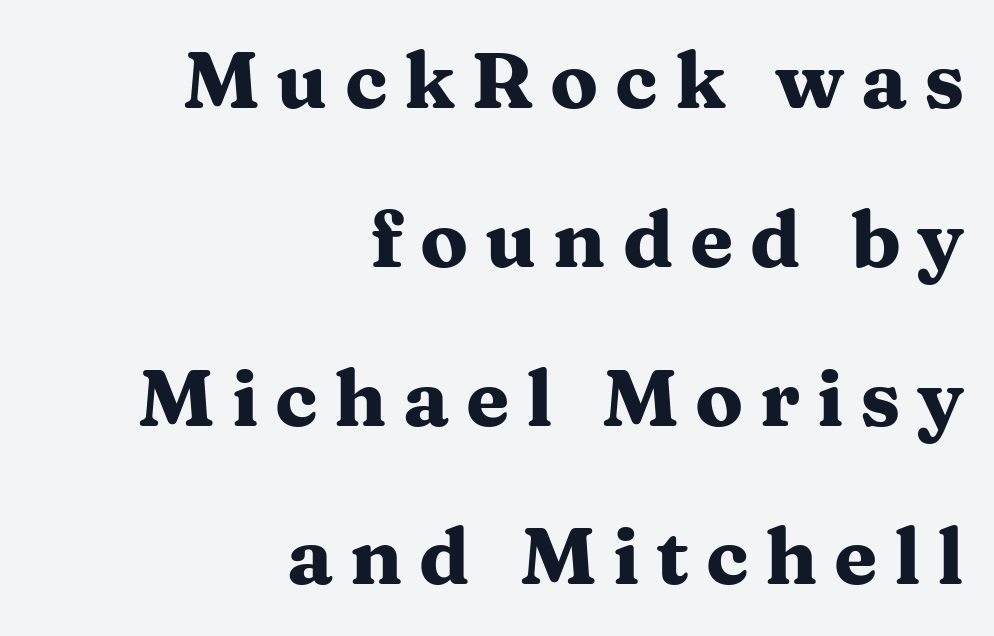
If you measured baseline to baseline, you'd find a long distance. The paragraph shown leans on its right margin. Substantial extra tracking has been applied to these lines. Clear beneath every line of the passage.
